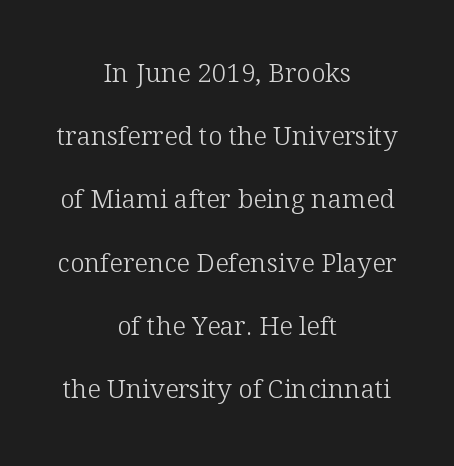
The image shows 26 px text type, upright; set centered, loose line spacing (2.43x), normal letter spacing, not underlined.
